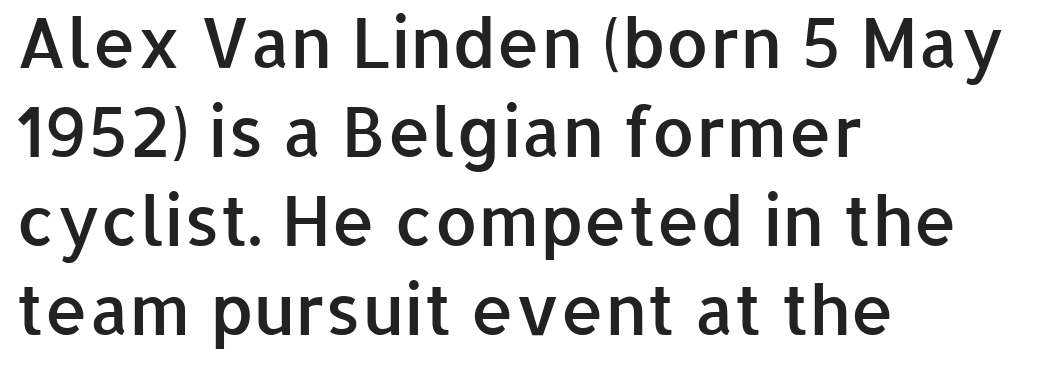
Letterform terminals end flat and unadorned throughout the passage. Is the block centered? No — it sits flush against the left margin. A bit beefed up — I'd call it semibold rather than bold. The space between consecutive lines is moderate. You could not count columns in this text — the font is proportionally spaced.
